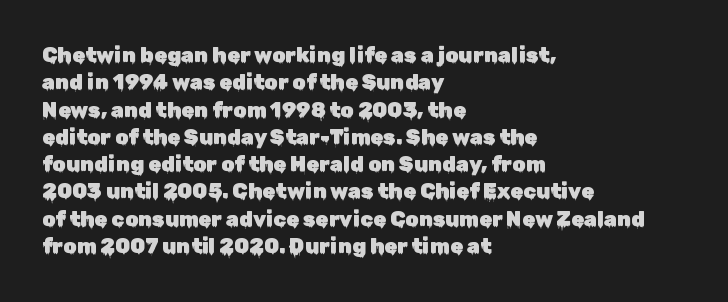
{"italic": "no", "underline": "no", "align": "left", "line_spacing": "normal", "line_spacing_ratio": 1.3, "letter_spacing": "normal", "letter_spacing_em": 0.0, "glyph_px": 21}
